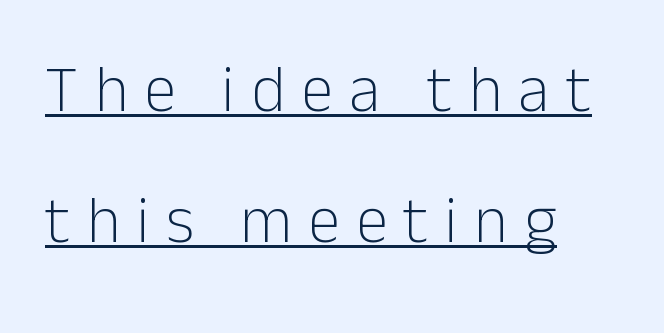
Q: Is the text bold? A: No.
Q: Is the text italic (slanted)? A: No, it is upright.
Q: Is the typeface a serif or a sans-serif typeface? A: Sans-serif.
Q: Is the text underlined? A: Yes.
Q: How is the paragraph aligned? A: Left-aligned.
Q: Is the spacing between letters normal or unusually wide? A: Unusually wide.
Q: Is the spacing between lines tight, normal or loose? A: Loose.
Q: Width (condensed, normal, or wide)? A: Normal.
Q: Stroke contrast? A: Low.
Q: x-height? A: Medium.
Q: Monospaced? A: No.
